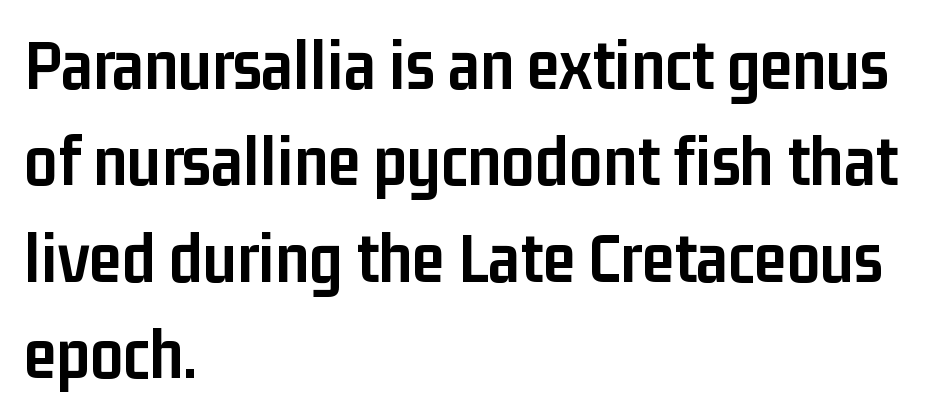
The line-height multiplier appears to be the usual default. The specimen omits any rule beneath the text block's lines. Rendered with straight, roman letterforms. Compared with a centered layout, this one pins lines to the left instead. This sample has the flowing, uneven cadence of proportional lettering.
